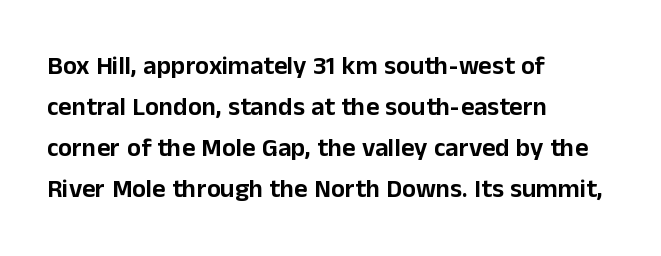
The image shows 26 px text type, upright; set left-aligned, normal line spacing (1.58x), normal letter spacing, not underlined.
